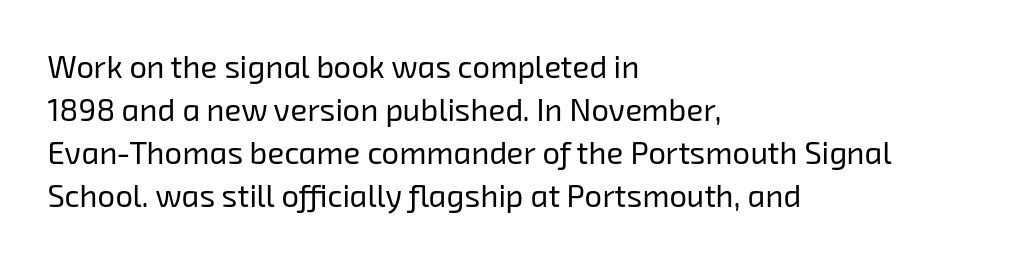
Q: Is the text bold? A: No.
Q: Is the typeface a serif or a sans-serif typeface? A: Sans-serif.
Q: Is the text underlined? A: No.
Q: How is the paragraph aligned? A: Left-aligned.
Q: Is the spacing between letters normal or unusually wide? A: Normal.
Q: Is the spacing between lines tight, normal or loose? A: Normal.
Q: Width (condensed, normal, or wide)? A: Normal.
Q: Stroke contrast? A: Low.
Q: x-height? A: Medium.
Q: Monospaced? A: No.
